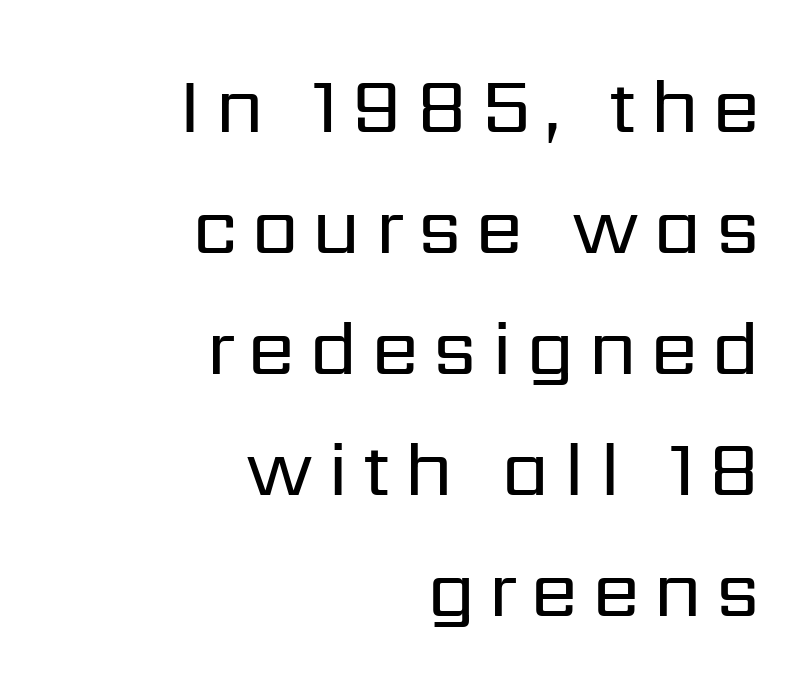
A normal amount of white space separates one row of letters from the next. Descenders hang freely into open space. Here the designer chose a conventional face with non-uniform glyph widths. Tall strokes in this sample are plumb rather than angled.
